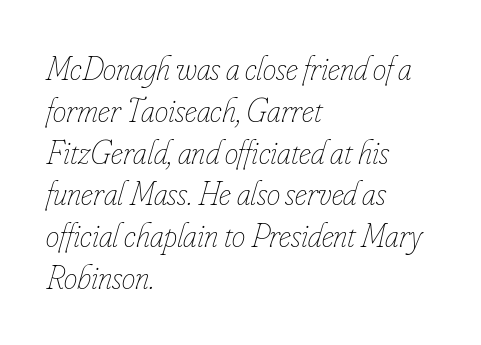
Weight: in the light-to-regular range. Does extra space separate the letters? No, they use regular spacing. Letters rest on an invisible, unmarked baseline. Looks like regular typesetting: each glyph gets only the width it needs.
